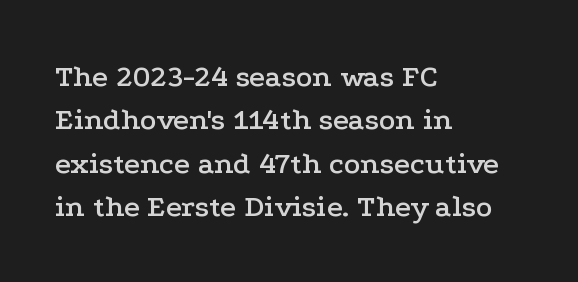
Q: Is the text italic (slanted)? A: No, it is upright.
Q: Is the typeface a serif or a sans-serif typeface? A: Serif.
Q: Is the text underlined? A: No.
Q: How is the paragraph aligned? A: Left-aligned.
Q: Is the spacing between letters normal or unusually wide? A: Normal.
Q: Is the spacing between lines tight, normal or loose? A: Normal.
Q: Width (condensed, normal, or wide)? A: Wide.
Q: Stroke contrast? A: Low.
Q: x-height? A: Medium.
Q: Monospaced? A: No.
